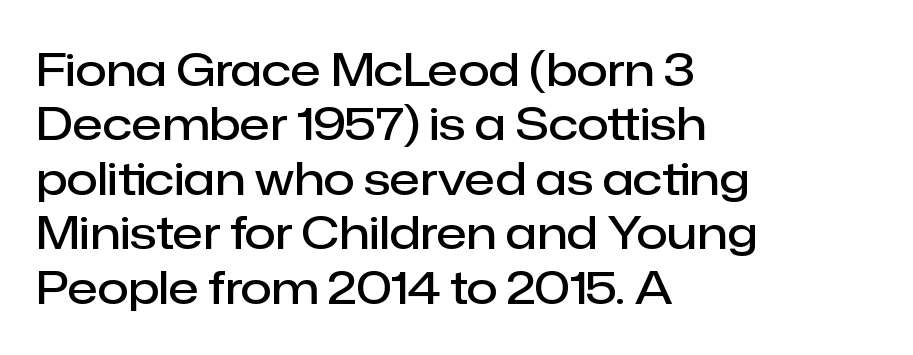
This is roman type, the default non-slanted kind. Honestly, there is no underline to notice here at all. The passage shown has conventional tracking throughout. Is this a sans? Yes — the strokes have no serifs. The paragraph shown leans on its left margin. On the weight axis this lands at semibold, roughly 600.
